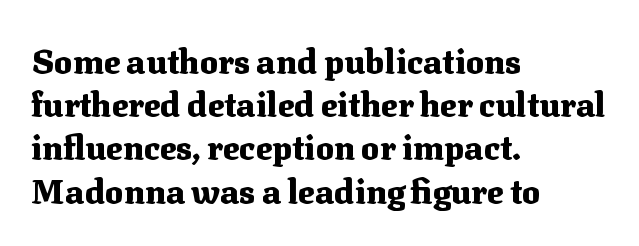
Descender tails drop into unmarked territory. Alignment: flush left. Small tapered or slab feet sit at the stroke ends, so this counts as serif. Regular leading.
